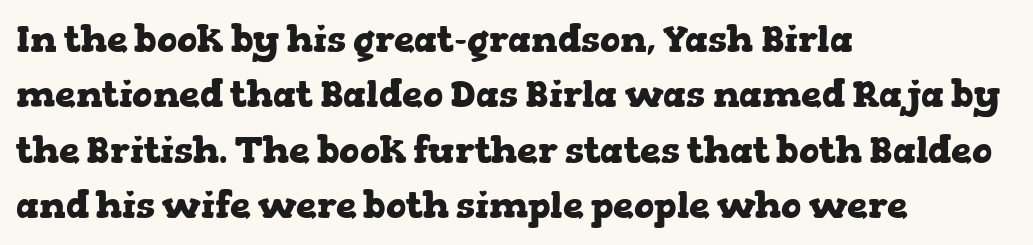
{"serif": "yes", "italic": "no", "bold": "yes", "weight": "heavy", "width": "wide", "stroke_contrast": "low", "x_height": "medium", "monospaced": "no", "underline": "no", "align": "left", "line_spacing": "normal", "line_spacing_ratio": 1.5, "letter_spacing": "normal", "letter_spacing_em": 0.0, "glyph_px": 37}
